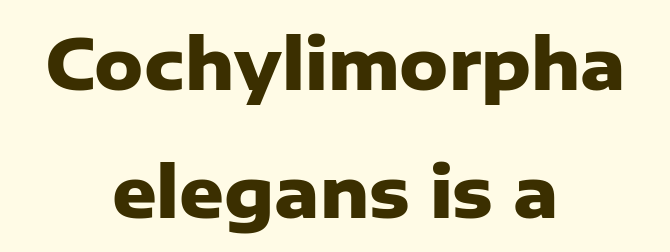
This is heavy type, rendered in bold. Descenders are the only things crossing below the line. These lines are composed in type without serifs. Reading down the block, each line starts at a different indent, mirrored at its end. A typesetter would call this proportional, since set widths differ per character.
